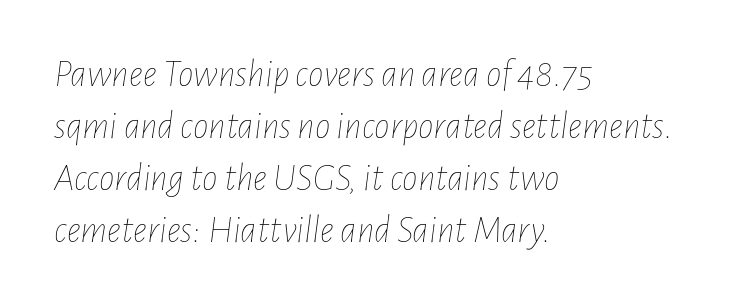
{"italic": "yes", "lean": "right", "slant_degrees": 7, "bold": "no", "weight": "thin", "width": "condensed", "stroke_contrast": "low", "x_height": "medium", "monospaced": "no", "underline": "no", "align": "left", "line_spacing": "normal", "line_spacing_ratio": 1.33, "letter_spacing": "normal", "letter_spacing_em": 0.0, "glyph_px": 39}
